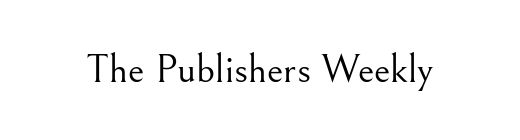
{"serif": "yes", "italic": "no", "bold": "no", "weight": "light", "width": "normal", "stroke_contrast": "medium", "x_height": "small", "monospaced": "no", "underline": "no", "letter_spacing": "normal", "letter_spacing_em": 0.0, "glyph_px": 41}
